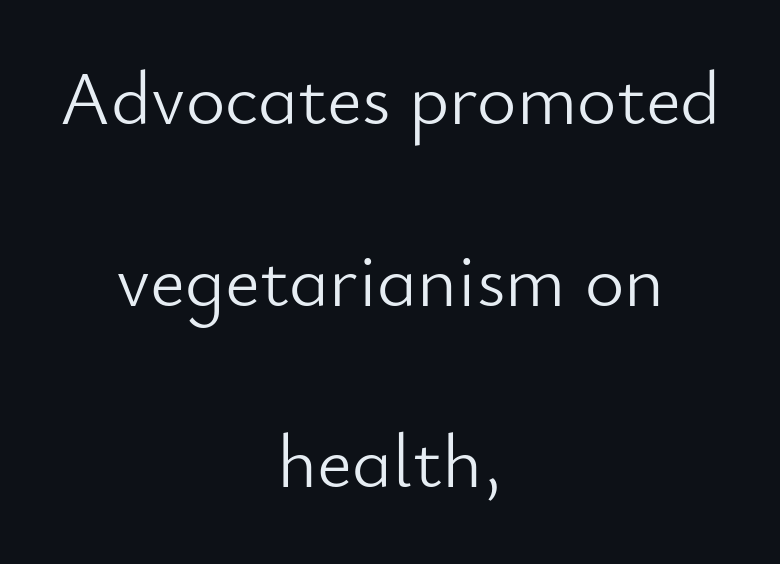
{"serif": "no", "italic": "no", "bold": "no", "weight": "light", "width": "normal", "stroke_contrast": "low", "x_height": "small", "monospaced": "no", "underline": "no", "align": "center", "line_spacing": "loose", "line_spacing_ratio": 2.39, "letter_spacing": "normal", "letter_spacing_em": 0.0, "glyph_px": 76}
